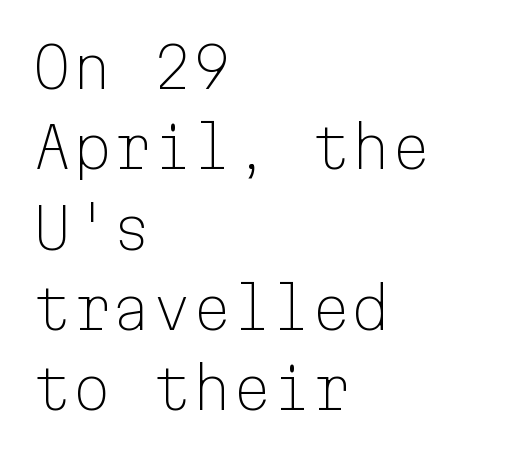
{"serif": "no", "italic": "no", "bold": "no", "weight": "light", "width": "normal", "stroke_contrast": "low", "x_height": "medium", "monospaced": "yes", "underline": "no", "align": "left", "line_spacing": "normal", "line_spacing_ratio": 1.41, "letter_spacing": "normal", "letter_spacing_em": 0.0, "glyph_px": 57}
